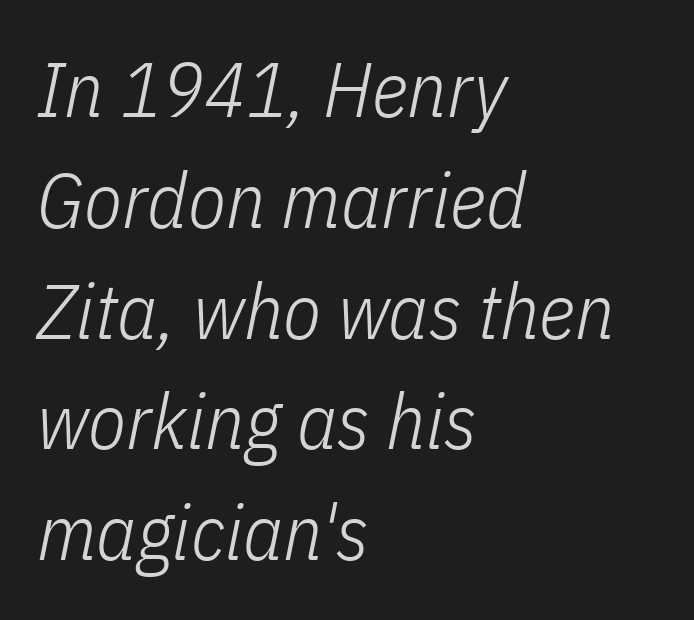
A student would call this left alignment; a typographer would say flush left, rag right. Do the characters align in a grid? No, the font is proportional. This rendering features lettering with no underline. The axis of the letterforms is tilted away from vertical. Tracking here is standard; glyphs follow each other at the usual distance.
